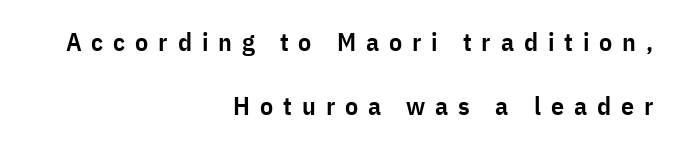
Q: Is the text bold? A: Semi-bold.
Q: Is the text italic (slanted)? A: No, it is upright.
Q: Is the text underlined? A: No.
Q: How is the paragraph aligned? A: Right-aligned.
Q: Is the spacing between letters normal or unusually wide? A: Unusually wide.
Q: Is the spacing between lines tight, normal or loose? A: Loose.
